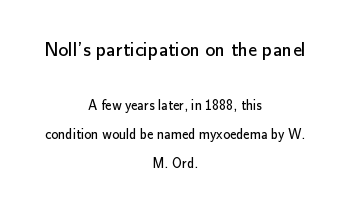
Q: Is the text bold? A: No.
Q: Is the text italic (slanted)? A: No, it is upright.
Q: Is the text underlined? A: No.
Q: How is the paragraph aligned? A: Centered.
Q: Is the spacing between letters normal or unusually wide? A: Normal.
Q: Is the spacing between lines tight, normal or loose? A: Loose.
Q: Which block of text is set in a larger size, the first (top) or the second (bottom)? A: The first (top) one.
